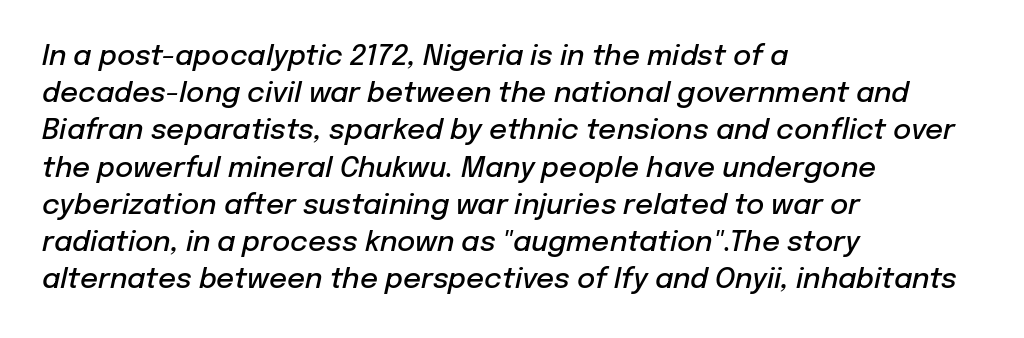
The image shows 28 px semibold type, italic (leaning right); set left-aligned, normal line spacing (1.33x), normal letter spacing, not underlined; low stroke contrast and a medium x-height.
